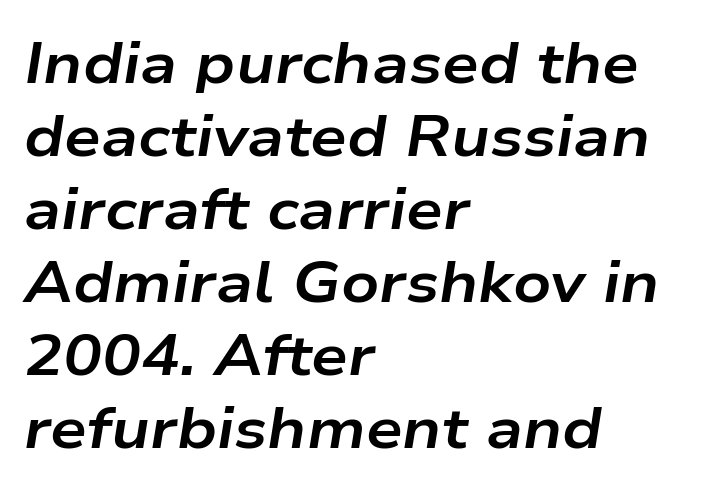
Q: Is the text bold? A: Yes.
Q: Is the text italic (slanted)? A: Yes, it leans right by about 9 degrees.
Q: Is the text underlined? A: No.
Q: How is the paragraph aligned? A: Left-aligned.
Q: Is the spacing between letters normal or unusually wide? A: Normal.
Q: Is the spacing between lines tight, normal or loose? A: Normal.
Q: Width (condensed, normal, or wide)? A: Wide.
Q: Stroke contrast? A: Low.
Q: x-height? A: Medium.
Q: Monospaced? A: No.
